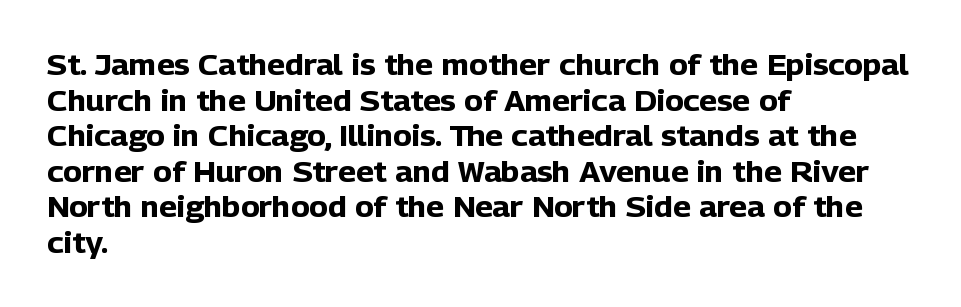
The characters look thick and weighty, a clear bold. Unlike a traditional serif, this face leaves its strokes unadorned. The font's upright variant was chosen for this text. The face used here is proportionally spaced, like ordinary book or web type. Glyph-to-glyph distance matches everyday printed text.
